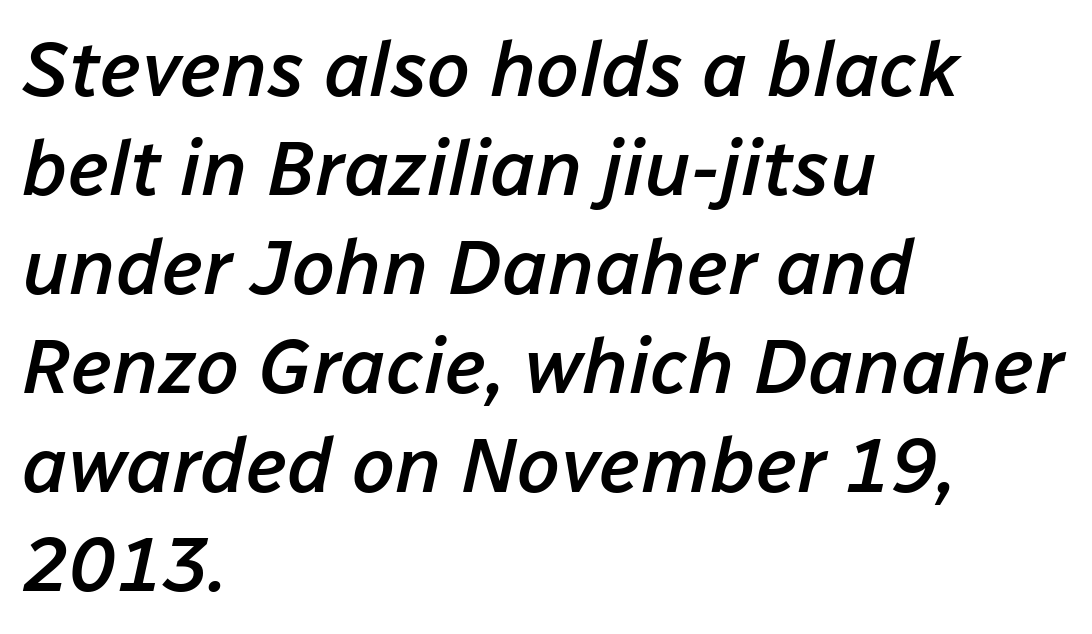
{"italic": "yes", "lean": "right", "slant_degrees": 12, "bold": "semi", "weight": "semibold", "width": "normal", "stroke_contrast": "low", "x_height": "medium", "monospaced": "no", "underline": "no", "align": "left", "line_spacing": "normal", "line_spacing_ratio": 1.27, "letter_spacing": "normal", "letter_spacing_em": 0.0, "glyph_px": 78}
